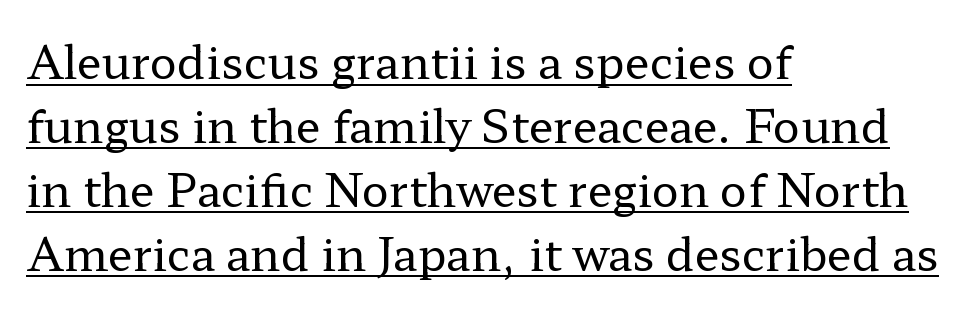
Q: Is the text bold? A: No.
Q: Is the text italic (slanted)? A: No, it is upright.
Q: Is the typeface a serif or a sans-serif typeface? A: Serif.
Q: Is the text underlined? A: Yes.
Q: How is the paragraph aligned? A: Left-aligned.
Q: Is the spacing between letters normal or unusually wide? A: Normal.
Q: Is the spacing between lines tight, normal or loose? A: Normal.
Q: Width (condensed, normal, or wide)? A: Wide.
Q: Stroke contrast? A: Low.
Q: x-height? A: Medium.
Q: Monospaced? A: No.
